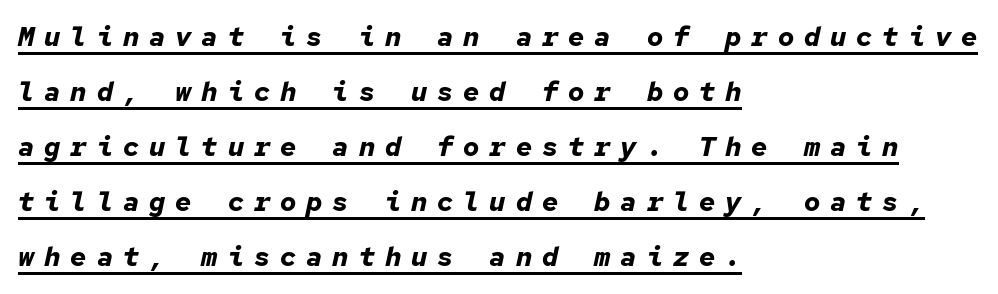
Q: Is the text bold? A: Yes.
Q: Is the text italic (slanted)? A: Yes, it leans right by about 12 degrees.
Q: Is the text underlined? A: Yes.
Q: How is the paragraph aligned? A: Left-aligned.
Q: Is the spacing between letters normal or unusually wide? A: Unusually wide.
Q: Is the spacing between lines tight, normal or loose? A: Loose.
